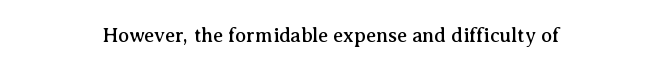
Q: Is the text italic (slanted)? A: No, it is upright.
Q: Is the text underlined? A: No.
Q: How is the paragraph aligned? A: Centered.
Q: Is the spacing between letters normal or unusually wide? A: Normal.
